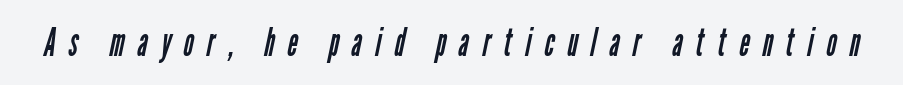
Q: Is the text bold? A: No.
Q: Is the typeface a serif or a sans-serif typeface? A: Sans-serif.
Q: Is the text underlined? A: No.
Q: Is the spacing between letters normal or unusually wide? A: Unusually wide.
Q: Width (condensed, normal, or wide)? A: Condensed.
Q: Stroke contrast? A: Low.
Q: x-height? A: Medium.
Q: Monospaced? A: No.
